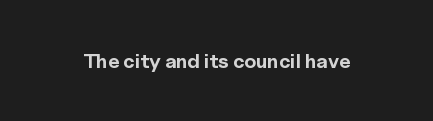
{"italic": "no", "bold": "yes", "underline": "no", "letter_spacing": "normal", "letter_spacing_em": 0.0, "glyph_px": 20}
